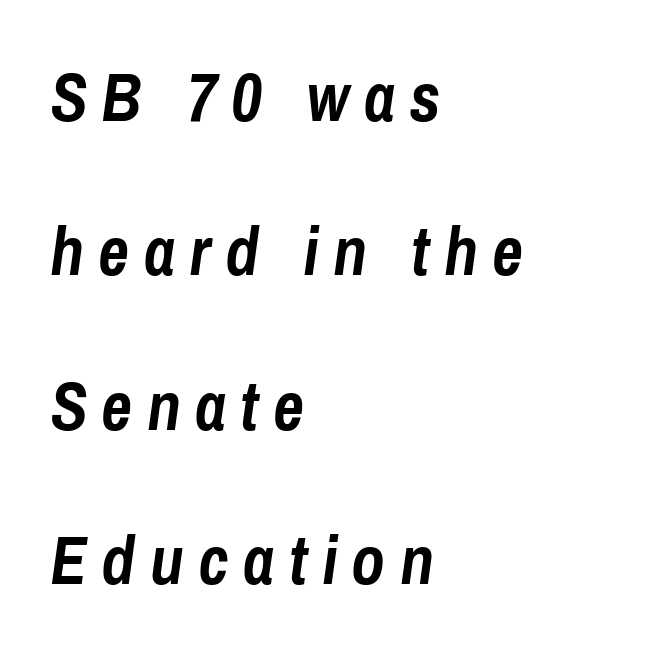
Does the leading feel generous? Absolutely, it's lavish. Caption: multi-line text, flush left, ragged right. The rendering applies a slant to the glyphs. The rendering inserts visible extra space after every character. Lines of text with bare space underneath. Weight check: bold — yes, fully.
